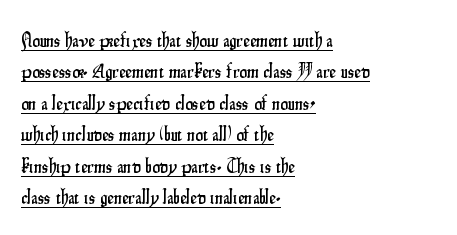
{"italic": "no", "underline": "yes", "align": "left", "line_spacing": "normal", "line_spacing_ratio": 1.5, "letter_spacing": "normal", "letter_spacing_em": 0.0, "glyph_px": 21}
